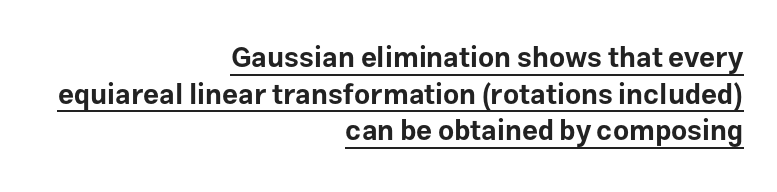
{"serif": "no", "italic": "no", "bold": "yes", "weight": "bold", "width": "normal", "stroke_contrast": "low", "x_height": "medium", "monospaced": "no", "underline": "yes", "align": "right", "line_spacing": "normal", "line_spacing_ratio": 1.31, "letter_spacing": "normal", "letter_spacing_em": 0.0, "glyph_px": 28}
